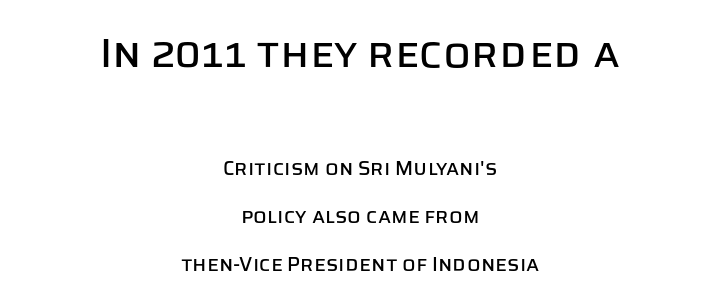
The image shows 41 px sans-serif type, upright; set centered, loose line spacing (2.41x), normal letter spacing, not underlined; the first (top) block is 2.05x larger; low stroke contrast and a large x-height.
